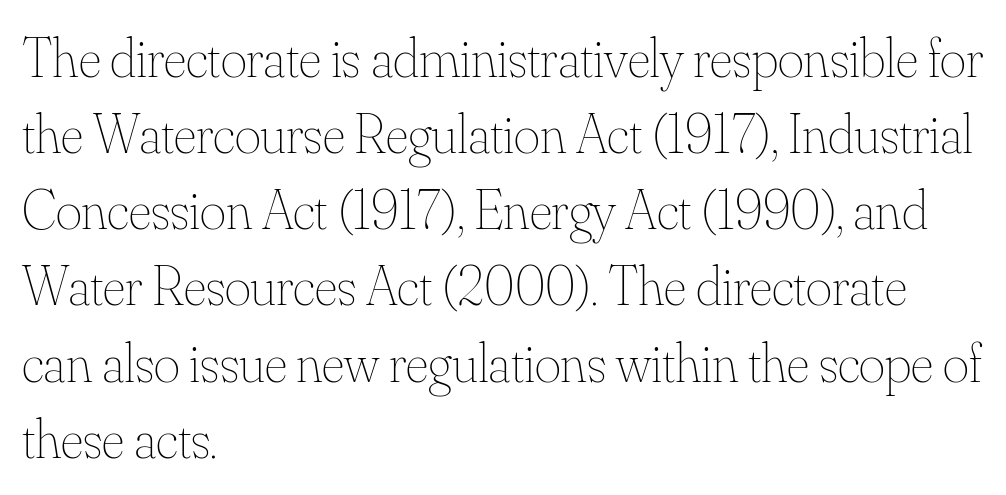
The image shows 56 px thin type, upright; set left-aligned, normal line spacing (1.36x), normal letter spacing, not underlined; medium stroke contrast and a small x-height.
